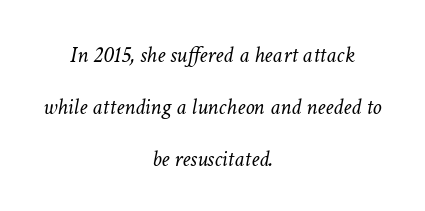
{"italic": "yes", "lean": "right", "slant_degrees": 11, "bold": "no", "underline": "no", "align": "center", "line_spacing": "loose", "line_spacing_ratio": 2.26, "letter_spacing": "normal", "letter_spacing_em": 0.0, "glyph_px": 23}
